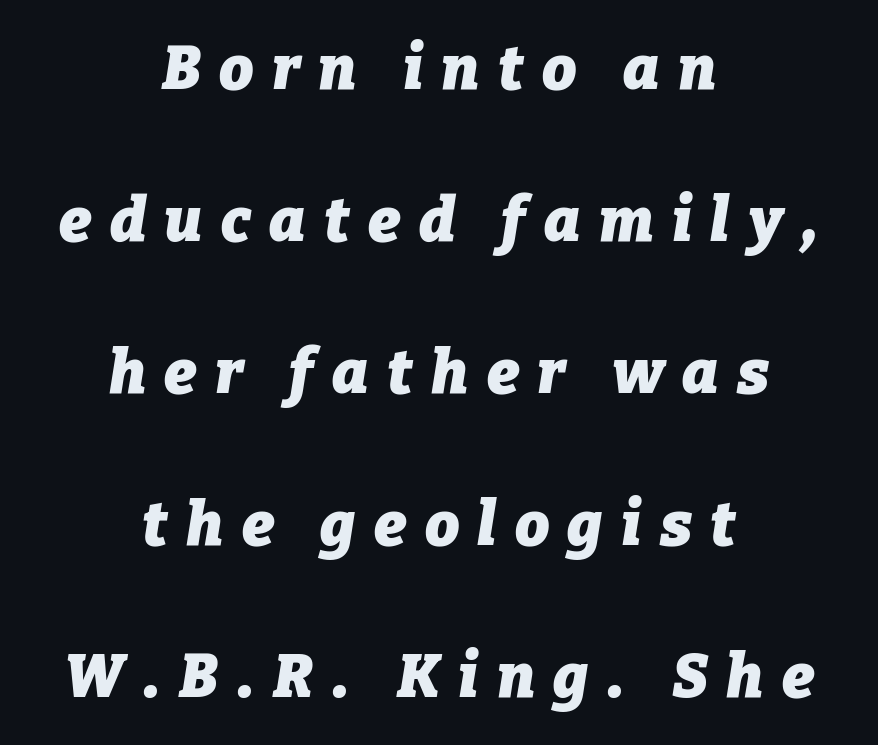
Q: Is the text bold? A: Yes.
Q: Is the text italic (slanted)? A: Yes, it leans right by about 9 degrees.
Q: Is the text underlined? A: No.
Q: How is the paragraph aligned? A: Centered.
Q: Is the spacing between letters normal or unusually wide? A: Unusually wide.
Q: Is the spacing between lines tight, normal or loose? A: Loose.
Q: Width (condensed, normal, or wide)? A: Normal.
Q: Stroke contrast? A: Low.
Q: x-height? A: Medium.
Q: Monospaced? A: No.
